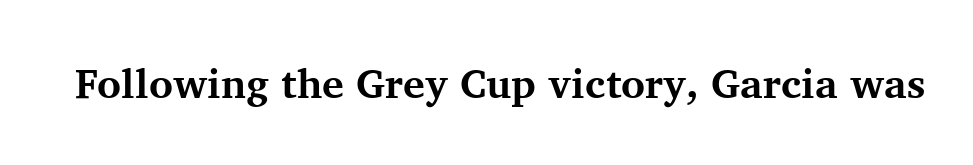
The glyphs in this specimen are seriffed. This sample has the flowing, uneven cadence of proportional lettering. Each glyph is drawn with heavy, bold strokes. Vertical strokes here are truly vertical. A typesetter would call this zero additional tracking. A clean baseline with only descenders dipping below it.
